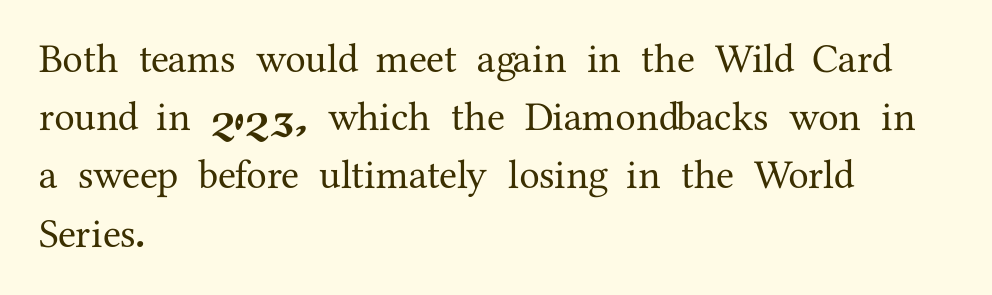
The vertical gap from one line to the next is medium. A clean baseline with only descenders dipping below it. Character widths vary here, with narrow letters taking less room than wide ones. Every character sits straight up, as roman type does. Compared with a centered layout, this one pins lines to the left instead. No extra tracking has been applied to these lines.
